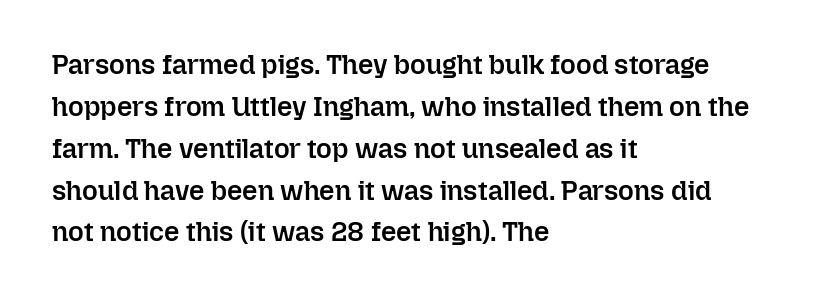
The image shows 27 px text type, upright; set left-aligned, normal line spacing (1.55x), normal letter spacing, not underlined.
